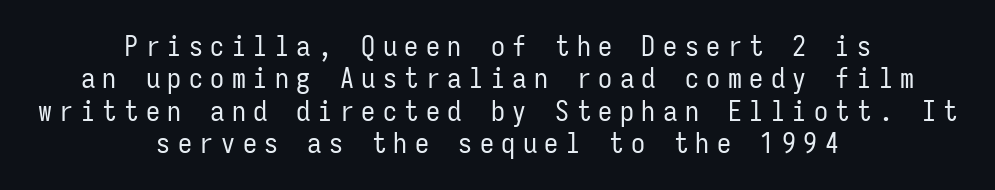
{"serif": "no", "italic": "no", "bold": "no", "weight": "regular", "width": "condensed", "stroke_contrast": "low", "x_height": "medium", "monospaced": "yes", "underline": "no", "align": "center", "line_spacing_ratio": 1.16, "letter_spacing": "wide", "letter_spacing_em": 0.27, "glyph_px": 28}
